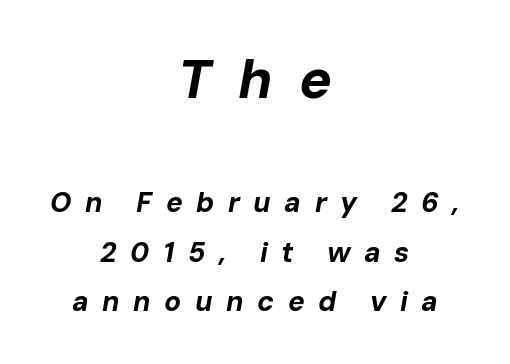
{"italic": "yes", "lean": "right", "slant_degrees": 10, "bold": "yes", "weight": "bold", "width": "normal", "stroke_contrast": "low", "x_height": "medium", "monospaced": "no", "underline": "no", "align": "center", "line_spacing_ratio": 1.77, "letter_spacing": "wide", "letter_spacing_em": 0.48, "larger_block": "first", "size_ratio": 1.96, "glyph_px": 55}
